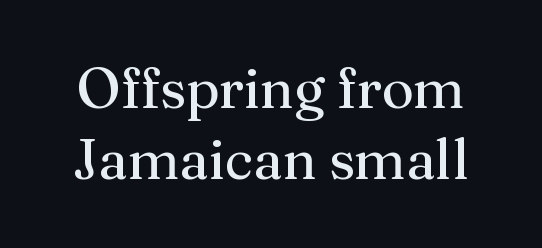
The image shows 56 px regular-weight serif type, upright; set normal line spacing (1.27x), normal letter spacing, not underlined; medium stroke contrast and a medium x-height.
